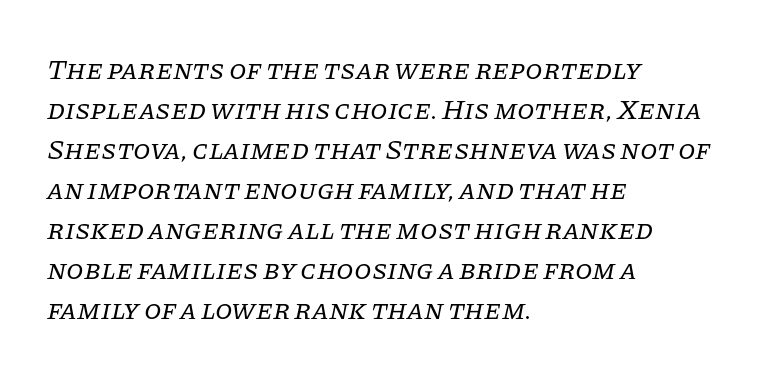
{"serif": "yes", "italic": "yes", "lean": "right", "slant_degrees": 11, "bold": "no", "weight": "regular", "width": "normal", "stroke_contrast": "low", "x_height": "large", "monospaced": "no", "underline": "no", "align": "left", "line_spacing": "normal", "line_spacing_ratio": 1.43, "letter_spacing": "normal", "letter_spacing_em": 0.0, "glyph_px": 28}
